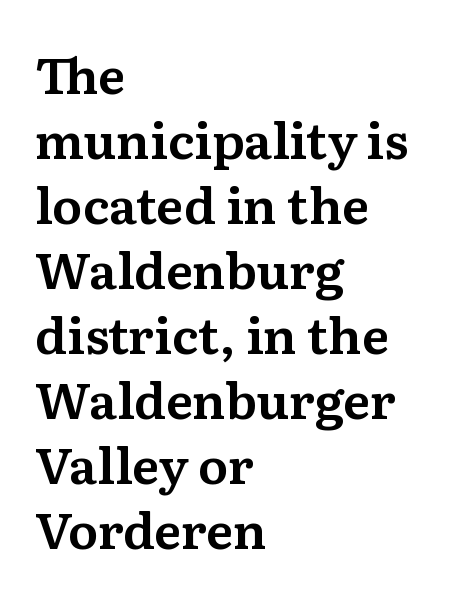
The image shows 50 px serif type, upright; set left-aligned, normal line spacing (1.3x), normal letter spacing, not underlined; medium stroke contrast and a medium x-height.
